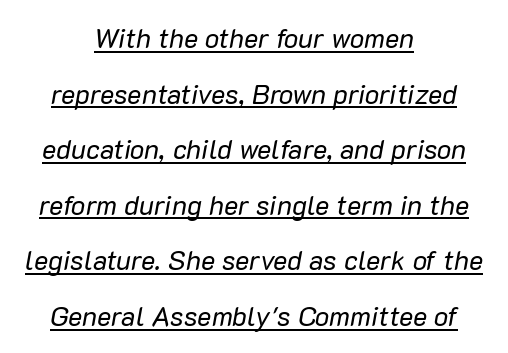
Notice how the passage keeps no hard edge, just a central spine. This rendering features underlined lettering. The letters look calm and open, with moderate or lighter stems. Whoever set this chose breathing room over compactness in the vertical rhythm. The text carries the slant typical of an italic or oblique font.
